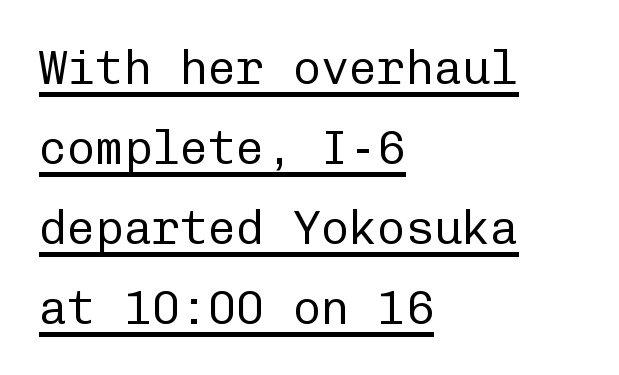
The image shows 47 px regular-weight sans-serif type, upright, monospaced; set left-aligned, normal line spacing (1.7x), normal letter spacing, underlined; low stroke contrast and a medium x-height.
